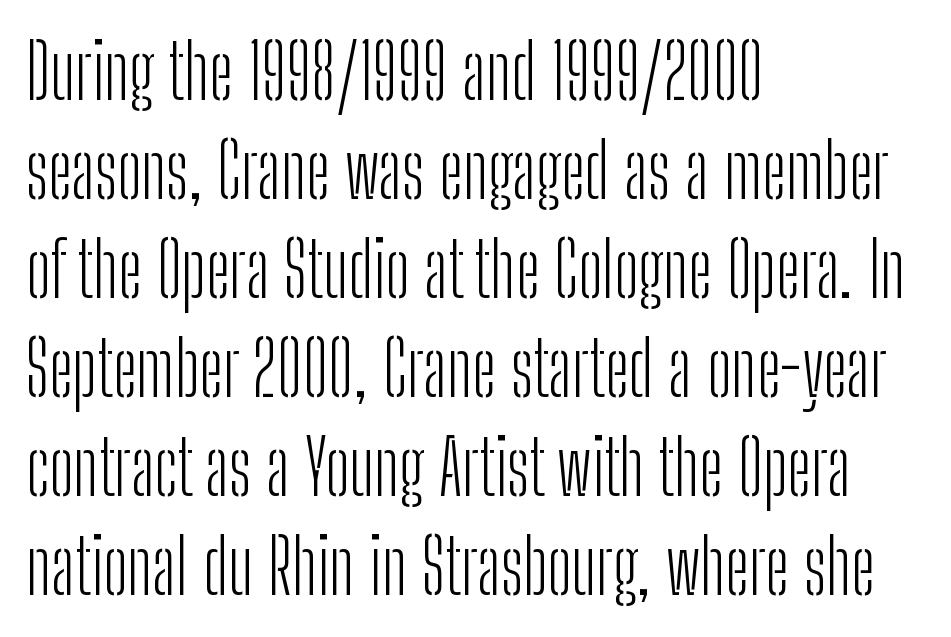
The image shows 75 px light, condensed sans-serif type, upright; set left-aligned, normal line spacing (1.32x), normal letter spacing, not underlined; low stroke contrast and a medium x-height.
